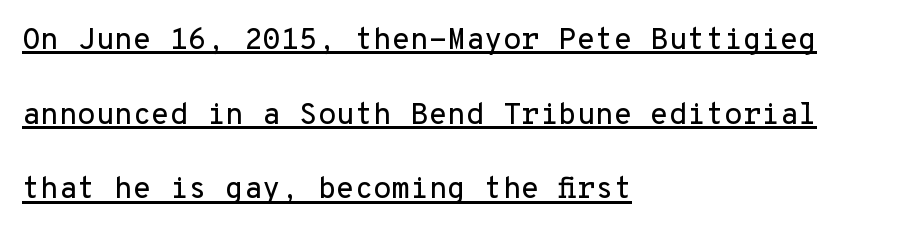
Students, observe: this is what heavily led, spacious text looks like. Tracking here is standard; glyphs follow each other at the usual distance. Fixed-width glyphs throughout — classic coding-font behaviour. Italic: no, the glyphs are upright roman. Serifs: no, the terminals of the letterforms are clean. This rendering features underlined lettering.
